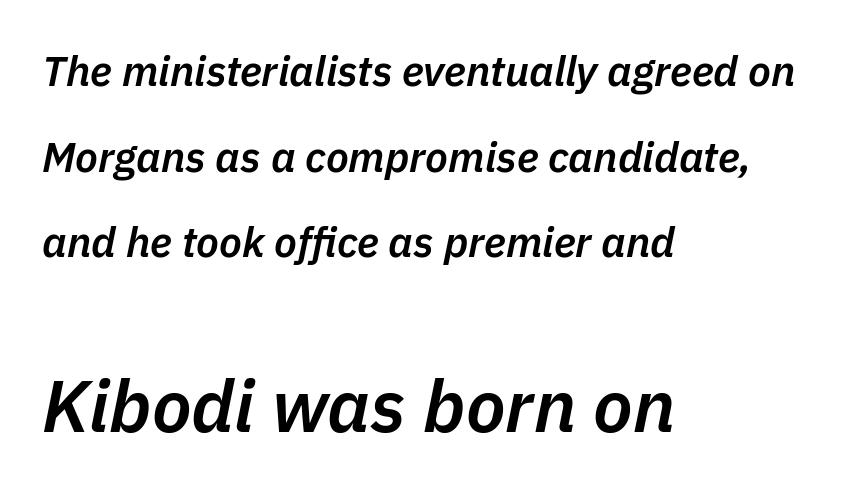
Q: Is the text bold? A: Semi-bold.
Q: Is the text italic (slanted)? A: Yes, it leans right by about 11 degrees.
Q: Is the text underlined? A: No.
Q: How is the paragraph aligned? A: Left-aligned.
Q: Is the spacing between letters normal or unusually wide? A: Normal.
Q: Is the spacing between lines tight, normal or loose? A: Loose.
Q: Which block of text is set in a larger size, the first (top) or the second (bottom)? A: The second (bottom) one.
Q: Width (condensed, normal, or wide)? A: Normal.
Q: Stroke contrast? A: Low.
Q: x-height? A: Medium.
Q: Monospaced? A: No.
